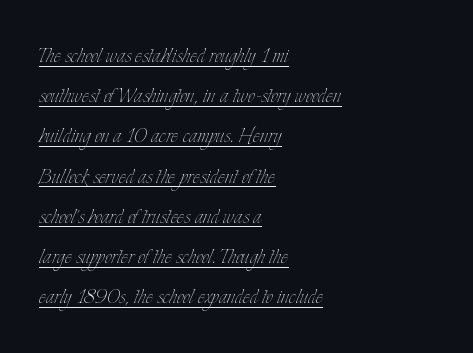
Q: Is the text bold? A: No.
Q: Is the text italic (slanted)? A: Yes.
Q: Is the text underlined? A: Yes.
Q: How is the paragraph aligned? A: Left-aligned.
Q: Is the spacing between letters normal or unusually wide? A: Normal.
Q: Is the spacing between lines tight, normal or loose? A: Normal.
